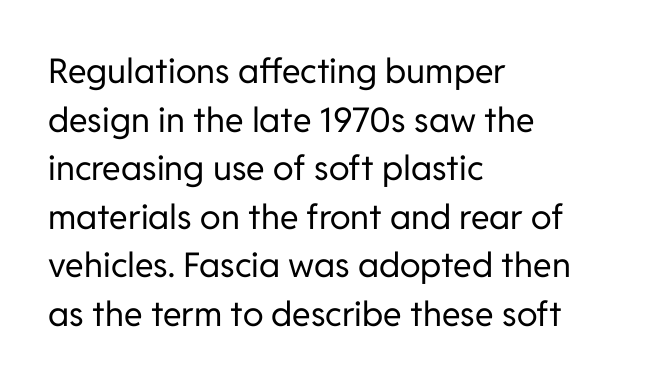
Stem width sits at or under what a default text font uses. The passage shown is not underscored anywhere. This sample has the flowing, uneven cadence of proportional lettering. The passage shown is typeset with a sans-serif family. Reading down the column, the eye jumps a familiar distance to each next line.
